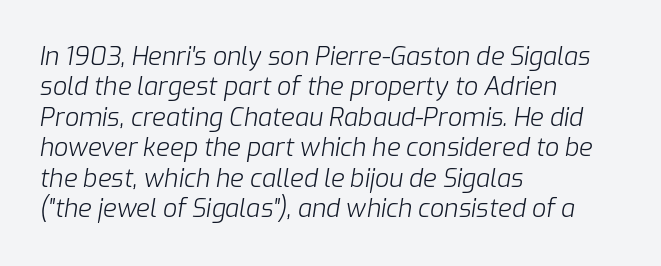
Spacing between characters is what you'd get straight out of the box. No chunkiness to these letters — they're not bold. Characters are canted at an angle relative to the baseline's perpendicular. Each line starts at the same left margin while the right side varies.
